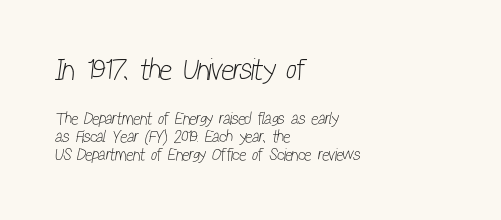
Q: Is the text bold? A: No.
Q: Is the typeface a serif or a sans-serif typeface? A: Sans-serif.
Q: Is the text underlined? A: No.
Q: How is the paragraph aligned? A: Left-aligned.
Q: Is the spacing between letters normal or unusually wide? A: Normal.
Q: Is the spacing between lines tight, normal or loose? A: Tight.
Q: Which block of text is set in a larger size, the first (top) or the second (bottom)? A: The first (top) one.
Q: Width (condensed, normal, or wide)? A: Condensed.
Q: Stroke contrast? A: Low.
Q: x-height? A: Medium.
Q: Monospaced? A: No.
